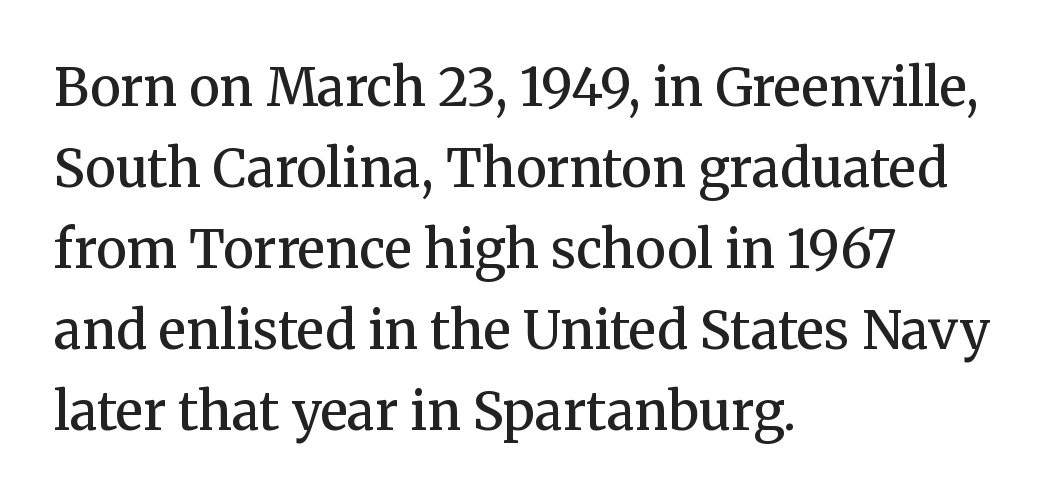
{"serif": "yes", "italic": "no", "bold": "semi", "weight": "semibold", "width": "normal", "stroke_contrast": "medium", "x_height": "medium", "monospaced": "no", "underline": "no", "align": "left", "line_spacing": "normal", "line_spacing_ratio": 1.56, "letter_spacing": "normal", "letter_spacing_em": 0.0, "glyph_px": 52}
